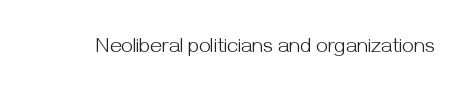
Q: Is the text bold? A: No.
Q: Is the text italic (slanted)? A: No, it is upright.
Q: Is the text underlined? A: No.
Q: Is the spacing between letters normal or unusually wide? A: Normal.
